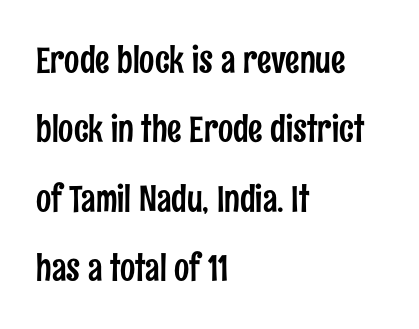
Q: Is the text italic (slanted)? A: No, it is upright.
Q: Is the typeface a serif or a sans-serif typeface? A: Sans-serif.
Q: Is the text underlined? A: No.
Q: How is the paragraph aligned? A: Left-aligned.
Q: Is the spacing between letters normal or unusually wide? A: Normal.
Q: Is the spacing between lines tight, normal or loose? A: Loose.
Q: Width (condensed, normal, or wide)? A: Condensed.
Q: Stroke contrast? A: Low.
Q: x-height? A: Medium.
Q: Monospaced? A: No.
